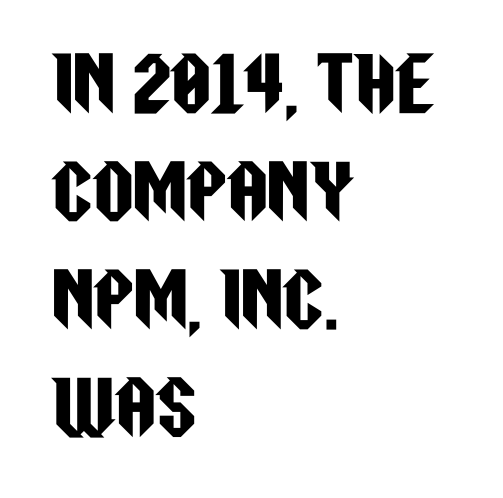
{"serif": "no", "italic": "no", "width": "condensed", "stroke_contrast": "low", "x_height": "large", "monospaced": "no", "underline": "no", "align": "left", "line_spacing": "normal", "line_spacing_ratio": 1.52, "letter_spacing": "normal", "letter_spacing_em": 0.0, "glyph_px": 71}
